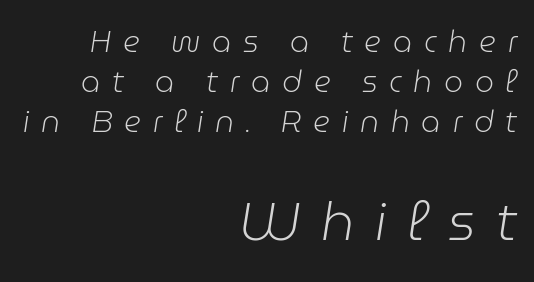
The image shows 53 px light type, italic (leaning right); set right-aligned, normal line spacing (1.33x), unusually wide letter spacing (+0.39 em), not underlined; the second (bottom) block is 1.77x larger; low stroke contrast and a medium x-height.
